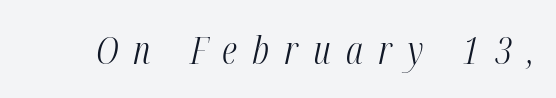
Q: Is the text bold? A: No.
Q: Is the text italic (slanted)? A: Yes, it leans right by about 12 degrees.
Q: Is the text underlined? A: No.
Q: Is the spacing between letters normal or unusually wide? A: Unusually wide.
Q: Width (condensed, normal, or wide)? A: Condensed.
Q: Stroke contrast? A: Medium.
Q: x-height? A: Medium.
Q: Monospaced? A: No.
